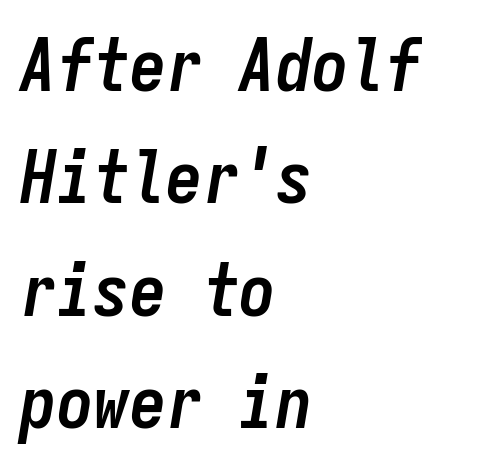
{"italic": "yes", "lean": "right", "slant_degrees": 9, "bold": "yes", "weight": "semibold", "width": "condensed", "stroke_contrast": "low", "x_height": "medium", "monospaced": "yes", "underline": "no", "align": "left", "line_spacing": "normal", "line_spacing_ratio": 1.54, "letter_spacing": "normal", "letter_spacing_em": 0.0, "glyph_px": 73}
